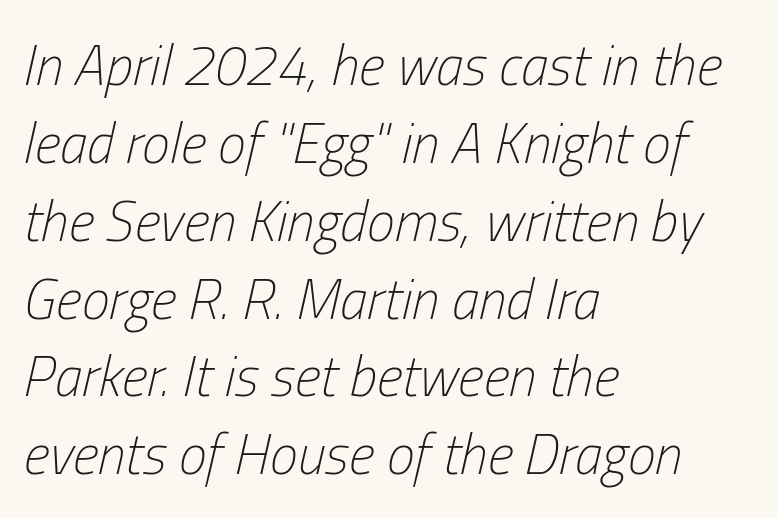
The image shows 56 px light, condensed type, italic (leaning right); set left-aligned, normal line spacing (1.39x), normal letter spacing, not underlined; low stroke contrast and a medium x-height.
